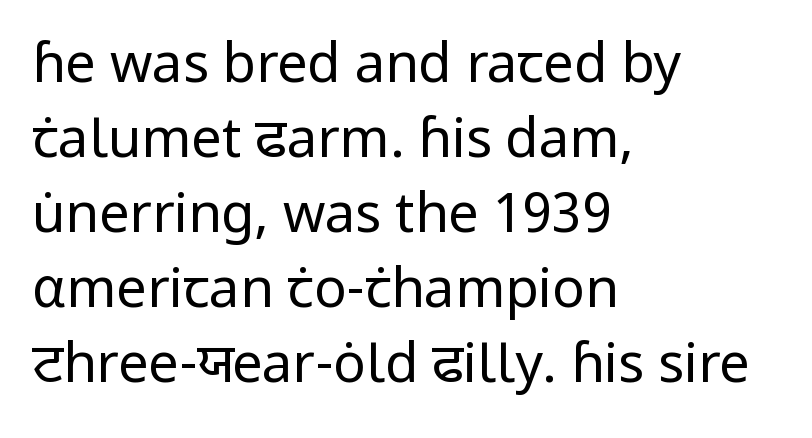
{"serif": "no", "italic": "no", "bold": "no", "weight": "regular", "width": "normal", "stroke_contrast": "low", "x_height": "medium", "monospaced": "no", "underline": "no", "align": "left", "line_spacing": "normal", "line_spacing_ratio": 1.39, "letter_spacing": "normal", "letter_spacing_em": 0.0, "glyph_px": 54}
